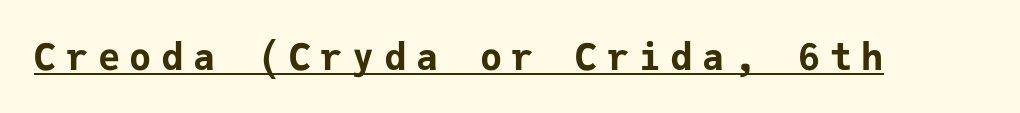
Serifs: no, the terminals of the letterforms are clean. These lines were composed using upright roman letters. Every character here occupies the same horizontal width, giving the sample a typewriter-like rhythm. The words here are underlined.
